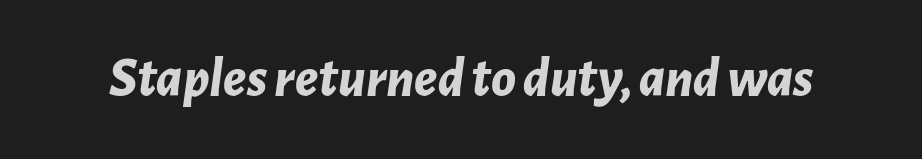
{"italic": "yes", "lean": "right", "slant_degrees": 7, "bold": "yes", "weight": "bold", "width": "normal", "stroke_contrast": "low", "x_height": "medium", "monospaced": "no", "underline": "no", "letter_spacing": "normal", "letter_spacing_em": 0.0, "glyph_px": 56}
